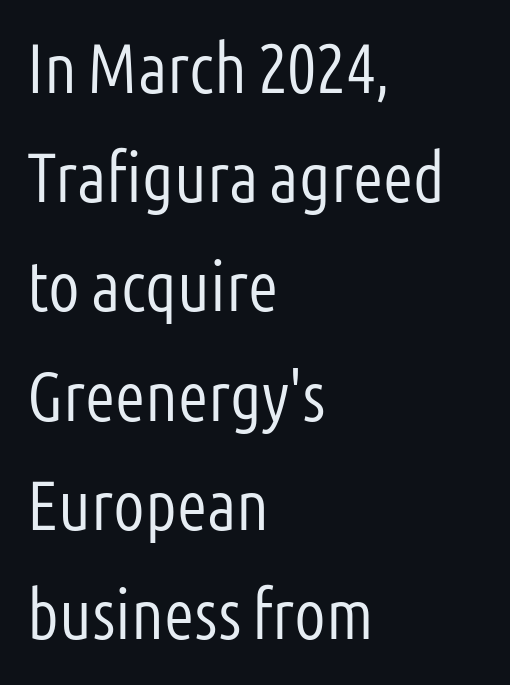
The image shows 70 px light, condensed sans-serif type, upright; set left-aligned, normal line spacing (1.56x), normal letter spacing, not underlined; low stroke contrast and a medium x-height.
